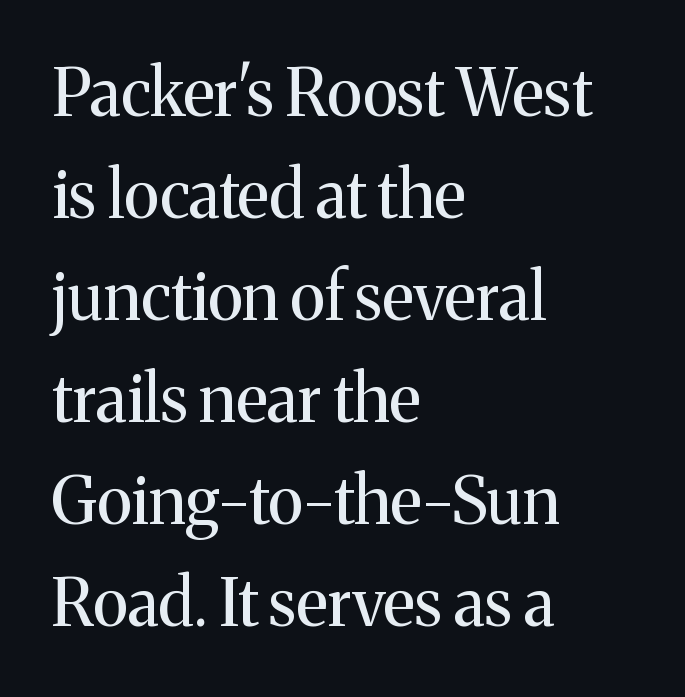
Students, note that the glyphs here touch the page at normal intervals. The string is rendered with underlining switched off. The rag falls on the right side of this text block. Evenly set lines give the paragraph a standard silhouette.
